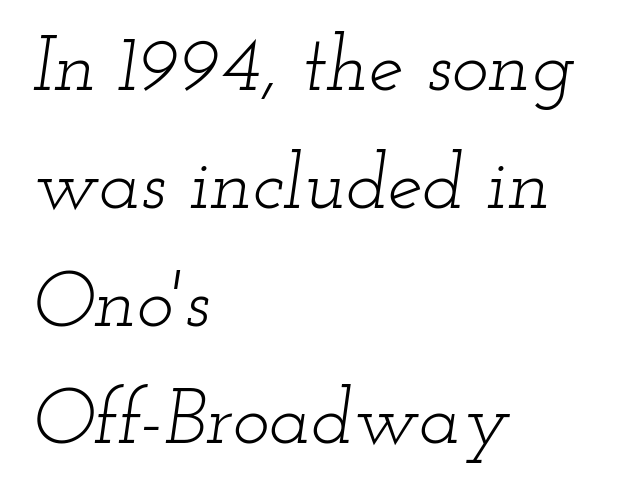
The image shows 78 px light, wide serif type, italic (leaning right); set left-aligned, normal line spacing (1.51x), normal letter spacing, not underlined; low stroke contrast and a small x-height.
